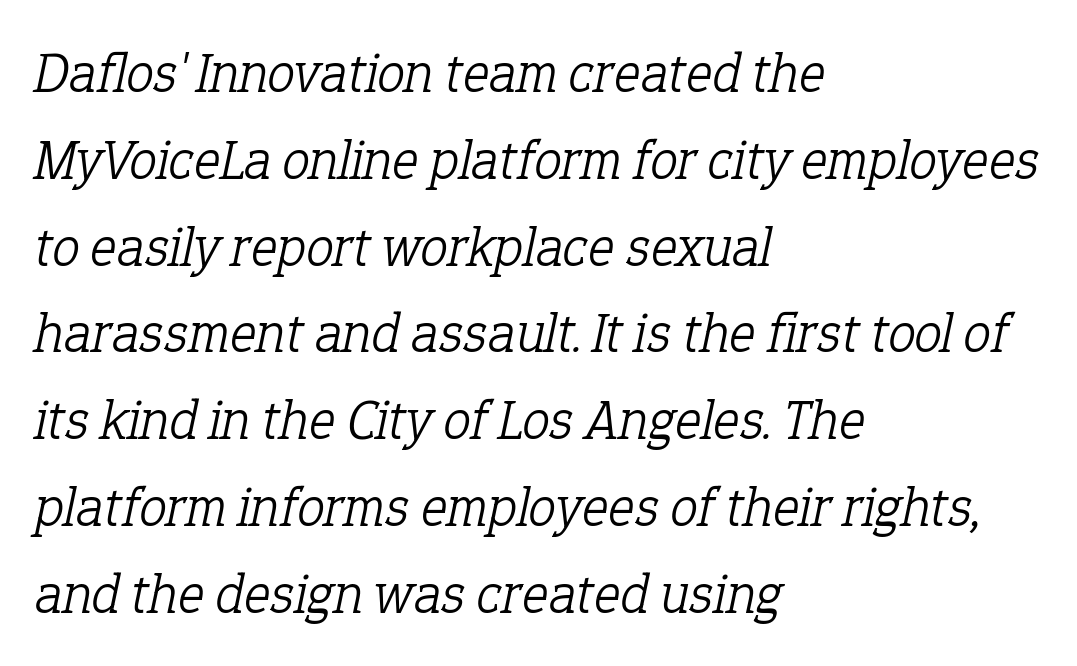
The image shows 56 px light serif type, italic (leaning right); set left-aligned, normal line spacing (1.55x), normal letter spacing, not underlined; low stroke contrast and a medium x-height.
